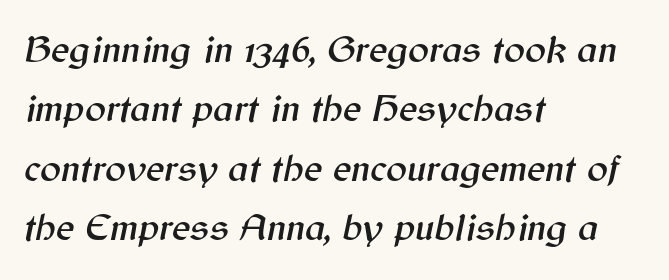
Q: Is the text italic (slanted)? A: Yes, it leans right by about 12 degrees.
Q: Is the text underlined? A: No.
Q: How is the paragraph aligned? A: Left-aligned.
Q: Is the spacing between letters normal or unusually wide? A: Normal.
Q: Is the spacing between lines tight, normal or loose? A: Normal.
Q: Width (condensed, normal, or wide)? A: Normal.
Q: Stroke contrast? A: Medium.
Q: x-height? A: Medium.
Q: Monospaced? A: No.
